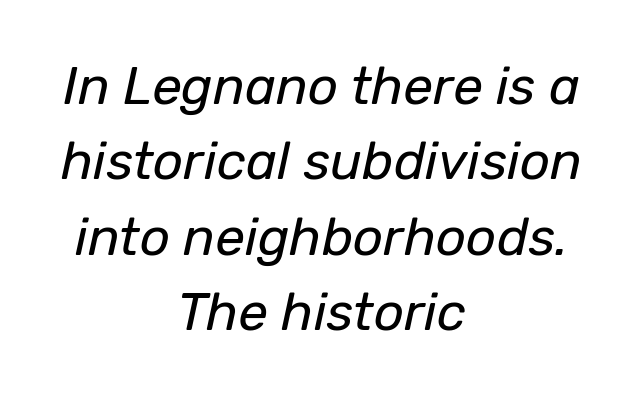
Q: Is the text bold? A: No.
Q: Is the text italic (slanted)? A: Yes, it leans right by about 12 degrees.
Q: Is the text underlined? A: No.
Q: How is the paragraph aligned? A: Centered.
Q: Is the spacing between letters normal or unusually wide? A: Normal.
Q: Is the spacing between lines tight, normal or loose? A: Normal.
Q: Width (condensed, normal, or wide)? A: Normal.
Q: Stroke contrast? A: Low.
Q: x-height? A: Medium.
Q: Monospaced? A: No.
